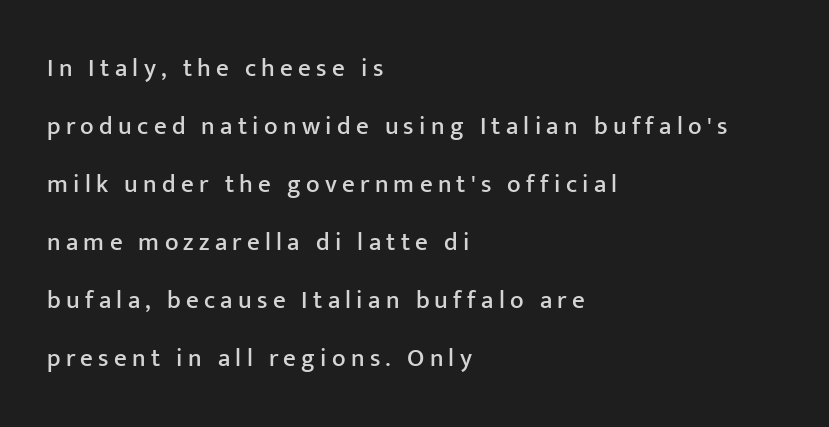
Q: Is the text italic (slanted)? A: No, it is upright.
Q: Is the text underlined? A: No.
Q: How is the paragraph aligned? A: Left-aligned.
Q: Is the spacing between letters normal or unusually wide? A: Unusually wide.
Q: Is the spacing between lines tight, normal or loose? A: Loose.
